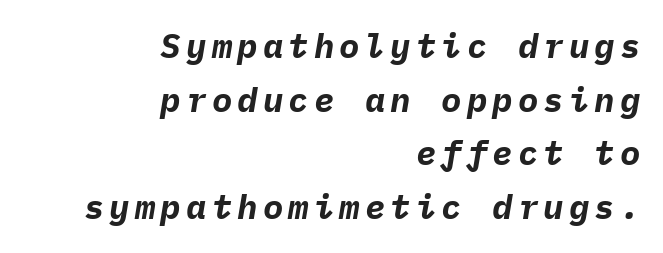
Q: Is the text bold? A: Yes.
Q: Is the text italic (slanted)? A: Yes, it leans right by about 9 degrees.
Q: Is the text underlined? A: No.
Q: How is the paragraph aligned? A: Right-aligned.
Q: Is the spacing between lines tight, normal or loose? A: Normal.
Q: Width (condensed, normal, or wide)? A: Normal.
Q: Stroke contrast? A: Low.
Q: x-height? A: Medium.
Q: Monospaced? A: Yes.
